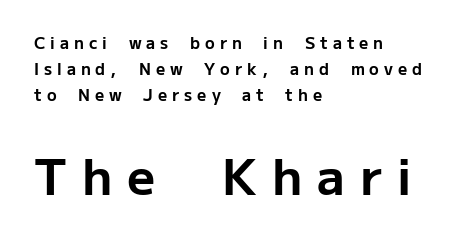
{"serif": "no", "italic": "no", "bold": "yes", "weight": "bold", "width": "normal", "stroke_contrast": "low", "x_height": "medium", "monospaced": "no", "underline": "no", "align": "left", "line_spacing": "normal", "line_spacing_ratio": 1.63, "letter_spacing": "wide", "letter_spacing_em": 0.31, "larger_block": "second", "size_ratio": 3.06, "glyph_px": 49}
